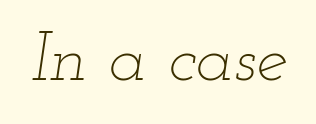
{"italic": "yes", "lean": "right", "slant_degrees": 12, "bold": "no", "weight": "thin", "width": "wide", "stroke_contrast": "low", "x_height": "small", "monospaced": "no", "underline": "no", "letter_spacing": "normal", "letter_spacing_em": 0.0, "glyph_px": 71}
